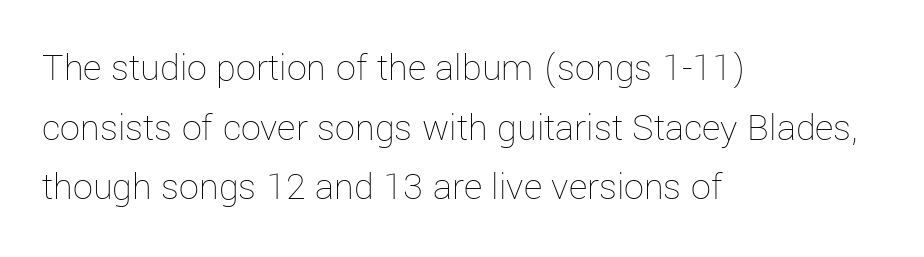
The image shows 40 px thin type, upright; set left-aligned, normal line spacing (1.49x), normal letter spacing, not underlined; low stroke contrast and a medium x-height.
